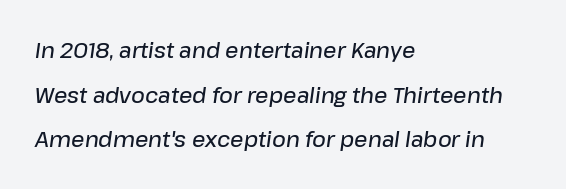
The setting favours the left margin, as ordinary paragraphs usually do. Look at the stroke-to-counter ratio: somewhat heavy, a semibold. Check under the words: just untouched page. Vertical spacing — loose.
